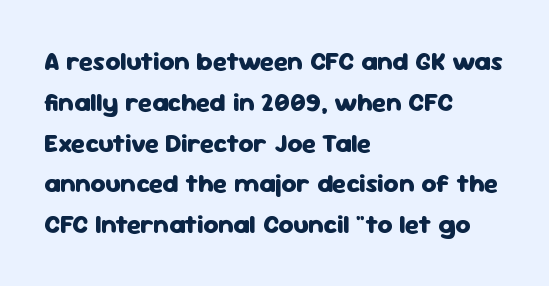
{"italic": "no", "bold": "yes", "underline": "no", "align": "left", "line_spacing": "normal", "line_spacing_ratio": 1.57, "letter_spacing": "normal", "letter_spacing_em": 0.0, "glyph_px": 26}
